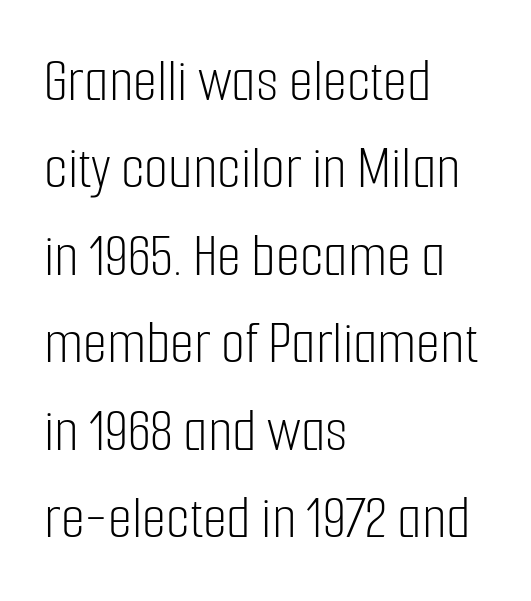
{"serif": "no", "italic": "no", "bold": "no", "weight": "light", "width": "condensed", "stroke_contrast": "low", "x_height": "medium", "monospaced": "no", "underline": "no", "align": "left", "line_spacing": "normal", "line_spacing_ratio": 1.41, "letter_spacing": "normal", "letter_spacing_em": 0.0, "glyph_px": 62}
